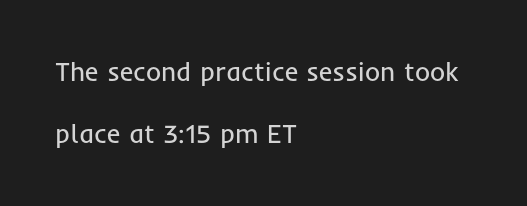
The image shows 26 px text type, upright; set left-aligned, loose line spacing (2.39x), normal letter spacing, not underlined.
